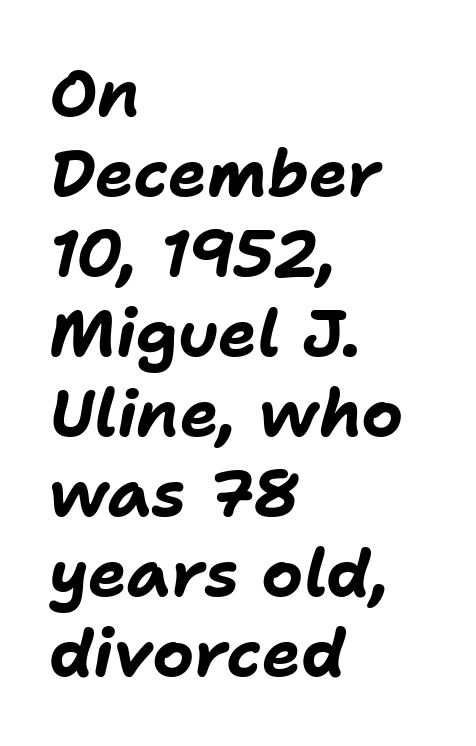
{"italic": "yes", "lean": "right", "slant_degrees": 11, "bold": "yes", "weight": "bold", "width": "normal", "stroke_contrast": "low", "x_height": "medium", "monospaced": "no", "underline": "no", "align": "left", "line_spacing_ratio": 1.23, "letter_spacing": "normal", "letter_spacing_em": 0.0, "glyph_px": 65}
